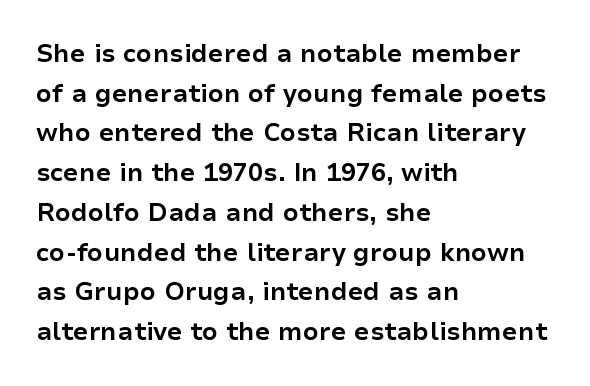
{"italic": "no", "bold": "yes", "underline": "no", "align": "left", "line_spacing": "normal", "line_spacing_ratio": 1.59, "letter_spacing": "normal", "letter_spacing_em": 0.0, "glyph_px": 25}
